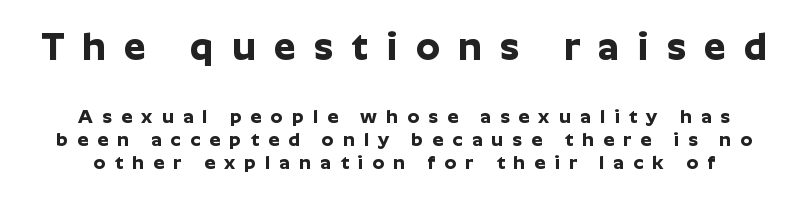
{"serif": "no", "italic": "no", "bold": "yes", "weight": "bold", "width": "normal", "stroke_contrast": "low", "x_height": "medium", "monospaced": "no", "underline": "no", "line_spacing_ratio": 1.22, "letter_spacing": "wide", "letter_spacing_em": 0.49, "larger_block": "first", "size_ratio": 2.0, "glyph_px": 38}
